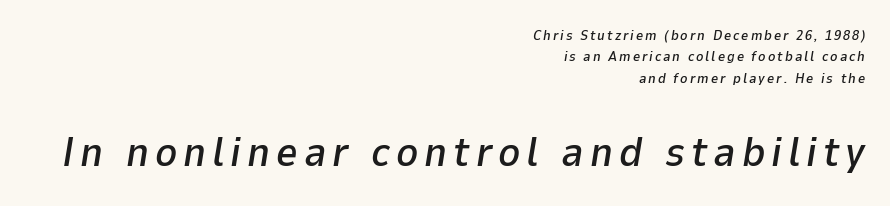
Q: Is the text italic (slanted)? A: Yes, it leans right by about 9 degrees.
Q: Is the text underlined? A: No.
Q: How is the paragraph aligned? A: Right-aligned.
Q: Is the spacing between lines tight, normal or loose? A: Normal.
Q: Which block of text is set in a larger size, the first (top) or the second (bottom)? A: The second (bottom) one.
Q: Width (condensed, normal, or wide)? A: Normal.
Q: Stroke contrast? A: Low.
Q: x-height? A: Medium.
Q: Monospaced? A: No.
